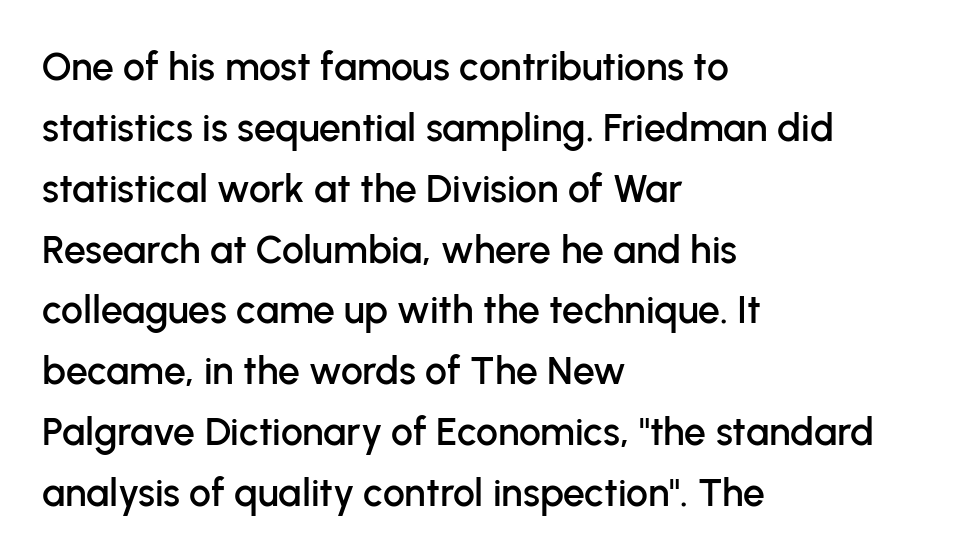
Are there feet on the stems? There aren't — it's a sans. The face used here is proportionally spaced, like ordinary book or web type. The tracking reads as untouched default to a designer's eye. A typesetter would mark this as roman, not italic.
